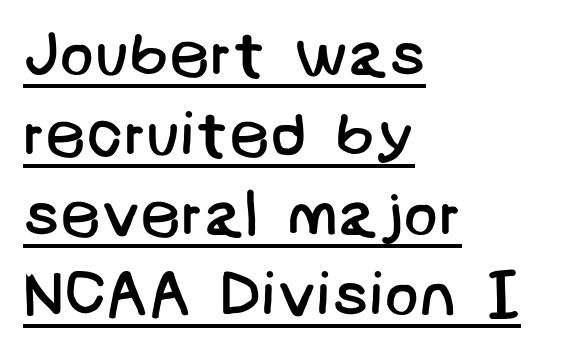
{"serif": "no", "bold": "no", "weight": "regular", "width": "normal", "stroke_contrast": "low", "x_height": "large", "underline": "yes", "align": "left", "line_spacing": "normal", "line_spacing_ratio": 1.25, "letter_spacing": "normal", "letter_spacing_em": 0.0, "glyph_px": 64}
